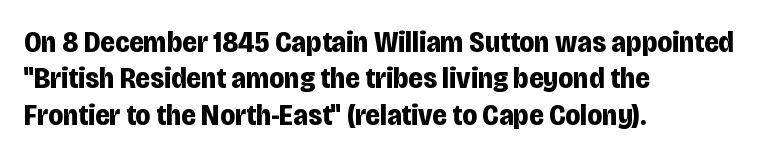
Q: Is the text bold? A: Yes.
Q: Is the text italic (slanted)? A: No, it is upright.
Q: Is the typeface a serif or a sans-serif typeface? A: Sans-serif.
Q: Is the text underlined? A: No.
Q: How is the paragraph aligned? A: Left-aligned.
Q: Is the spacing between letters normal or unusually wide? A: Normal.
Q: Width (condensed, normal, or wide)? A: Condensed.
Q: Stroke contrast? A: Low.
Q: x-height? A: Large.
Q: Monospaced? A: No.
